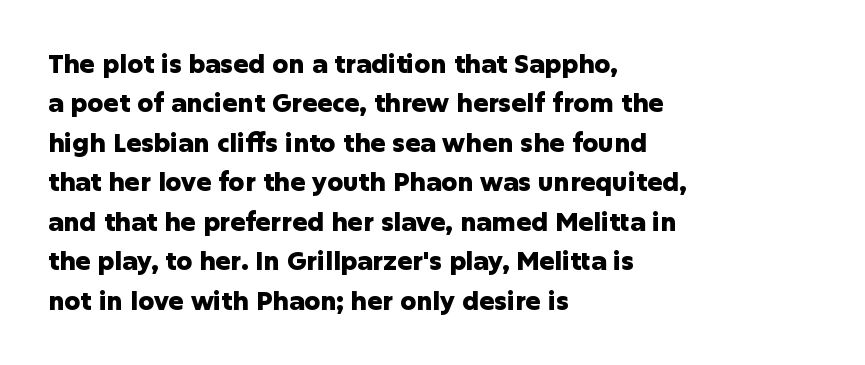
{"italic": "no", "bold": "yes", "underline": "no", "align": "left", "line_spacing": "normal", "line_spacing_ratio": 1.58, "letter_spacing": "normal", "letter_spacing_em": 0.0, "glyph_px": 25}
